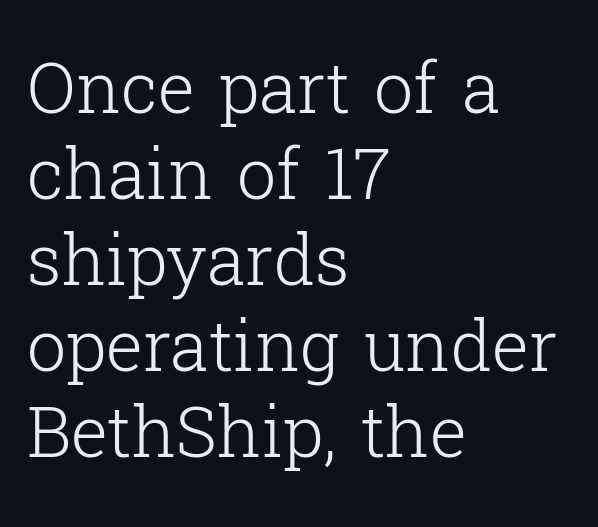
Q: Is the text bold? A: No.
Q: Is the text italic (slanted)? A: No, it is upright.
Q: Is the typeface a serif or a sans-serif typeface? A: Serif.
Q: Is the text underlined? A: No.
Q: How is the paragraph aligned? A: Left-aligned.
Q: Is the spacing between letters normal or unusually wide? A: Normal.
Q: Width (condensed, normal, or wide)? A: Normal.
Q: Stroke contrast? A: Low.
Q: x-height? A: Medium.
Q: Monospaced? A: No.
